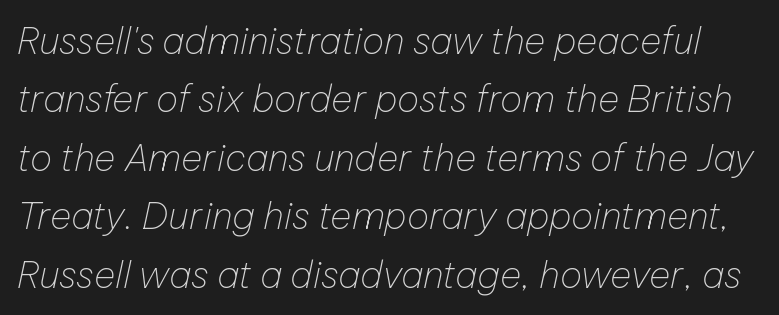
Q: Is the text bold? A: No.
Q: Is the text italic (slanted)? A: Yes, it leans right by about 12 degrees.
Q: Is the text underlined? A: No.
Q: Is the spacing between letters normal or unusually wide? A: Normal.
Q: Is the spacing between lines tight, normal or loose? A: Normal.
Q: Width (condensed, normal, or wide)? A: Normal.
Q: Stroke contrast? A: Low.
Q: x-height? A: Medium.
Q: Monospaced? A: No.
